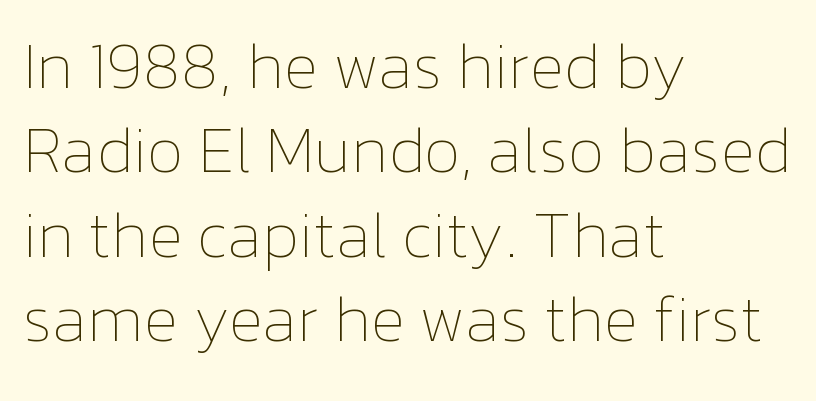
{"italic": "no", "bold": "no", "weight": "thin", "width": "normal", "stroke_contrast": "low", "x_height": "medium", "monospaced": "no", "underline": "no", "align": "left", "line_spacing": "normal", "line_spacing_ratio": 1.3, "letter_spacing": "normal", "letter_spacing_em": 0.0, "glyph_px": 65}
